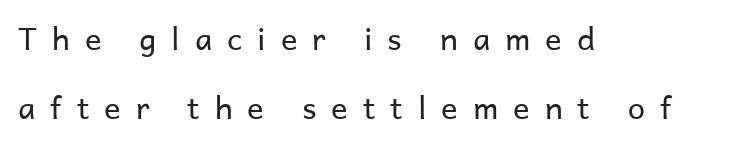
The horizontal fit of the characters is loose and conspicuously gappy. To sum up the face: it is a sans, with no serifs. Spacing verdict: proportional, widths tailored to each character. The baseline area is clear.
